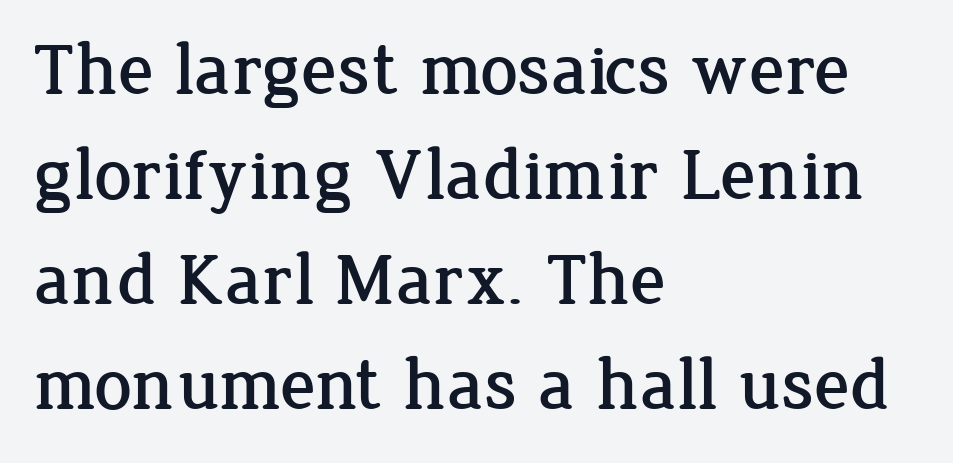
A typesetter would call this proportional, since set widths differ per character. The glyphs in this specimen are seriffed. Words appear dense and cohesive because spacing is normal. Horizontal bands of white between lines are of average thickness.
